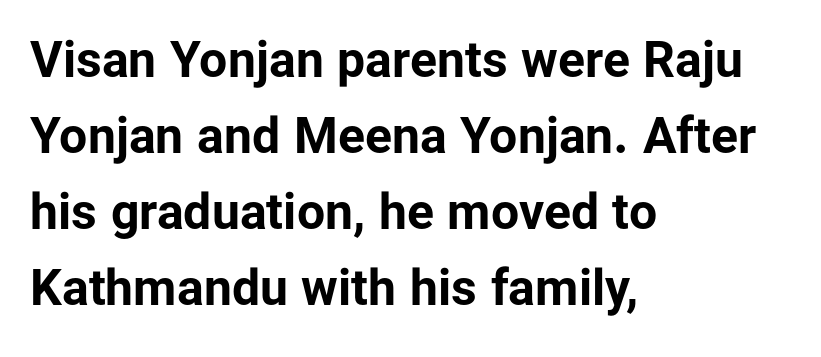
The image shows 50 px bold sans-serif type, upright; set left-aligned, normal line spacing (1.52x), normal letter spacing, not underlined; low stroke contrast and a medium x-height.
